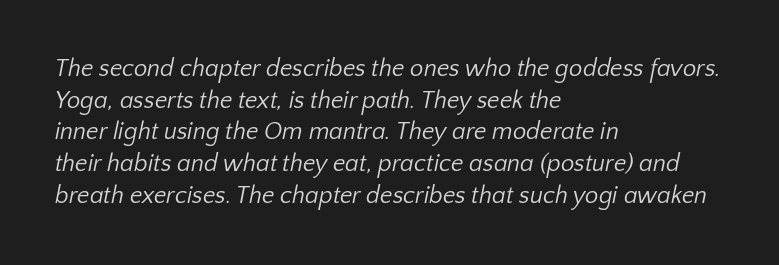
The image shows 24 px text type; set left-aligned, normal line spacing (1.32x), normal letter spacing, not underlined.
